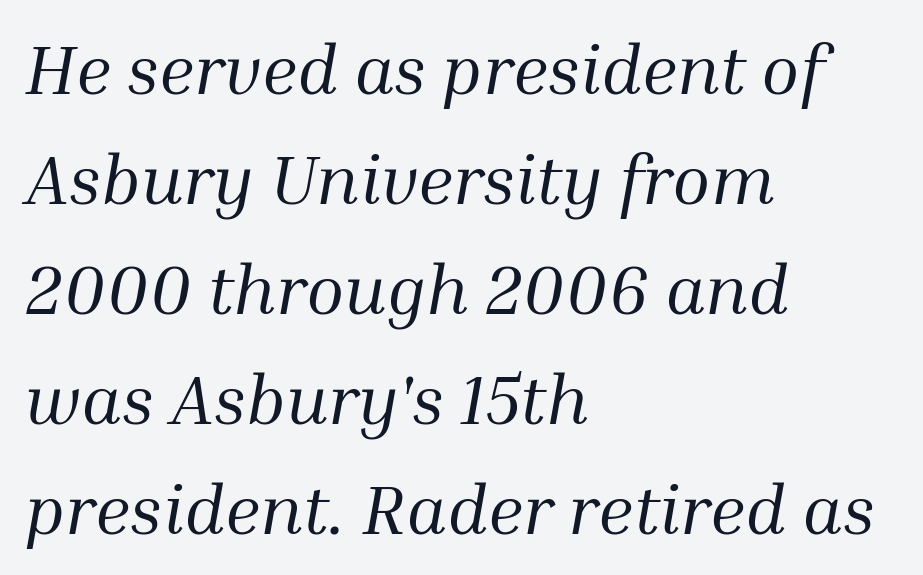
The image shows 70 px regular-weight serif type, italic (leaning right); set left-aligned, normal line spacing (1.57x), normal letter spacing, not underlined; medium stroke contrast and a medium x-height.
